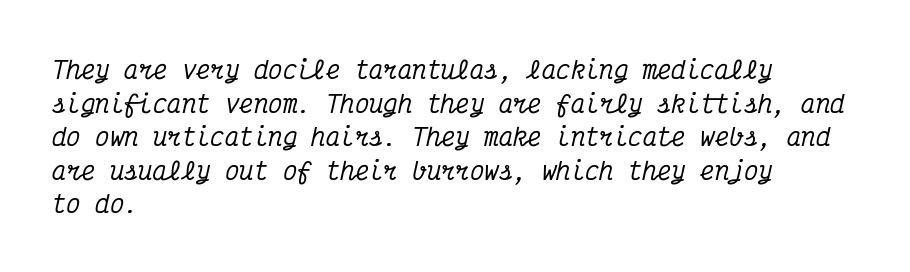
Q: Is the text italic (slanted)? A: Yes, it leans right by about 12 degrees.
Q: Is the text underlined? A: No.
Q: How is the paragraph aligned? A: Left-aligned.
Q: Is the spacing between letters normal or unusually wide? A: Normal.
Q: Is the spacing between lines tight, normal or loose? A: Normal.
